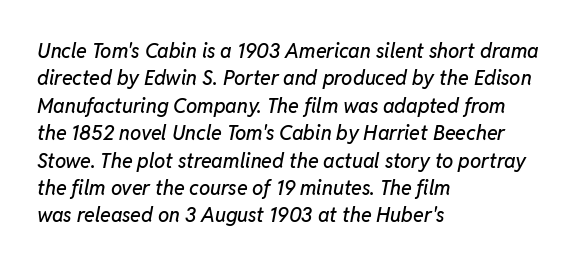
The image shows 20 px text type, italic (leaning right); set left-aligned, normal line spacing (1.37x), normal letter spacing, not underlined.
